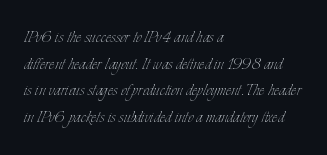
{"bold": "no", "underline": "no", "align": "left", "line_spacing": "normal", "line_spacing_ratio": 1.27, "letter_spacing": "normal", "letter_spacing_em": 0.0, "glyph_px": 21}
